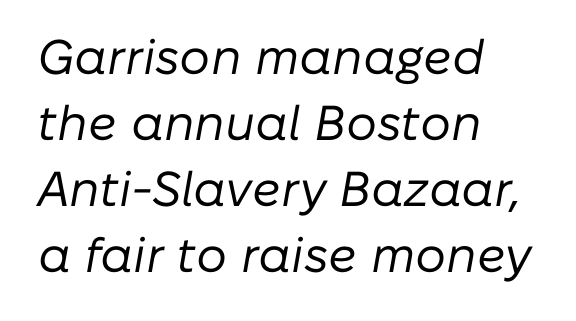
{"italic": "yes", "lean": "right", "slant_degrees": 10, "bold": "no", "weight": "regular", "width": "normal", "stroke_contrast": "low", "x_height": "medium", "monospaced": "no", "underline": "no", "align": "left", "line_spacing": "normal", "line_spacing_ratio": 1.35, "letter_spacing": "normal", "letter_spacing_em": 0.0, "glyph_px": 49}
